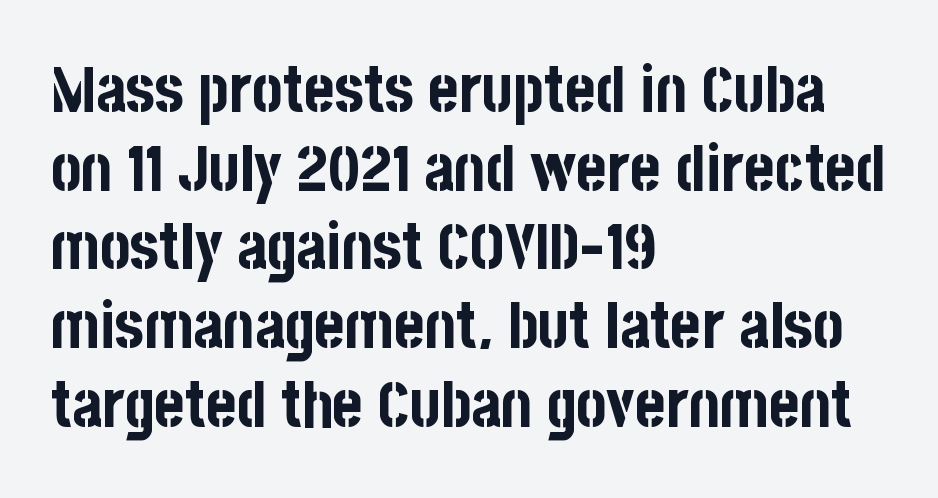
Q: Is the text bold? A: Yes.
Q: Is the text italic (slanted)? A: No, it is upright.
Q: Is the typeface a serif or a sans-serif typeface? A: Sans-serif.
Q: Is the text underlined? A: No.
Q: How is the paragraph aligned? A: Left-aligned.
Q: Is the spacing between letters normal or unusually wide? A: Normal.
Q: Width (condensed, normal, or wide)? A: Condensed.
Q: Stroke contrast? A: Low.
Q: x-height? A: Large.
Q: Monospaced? A: No.
